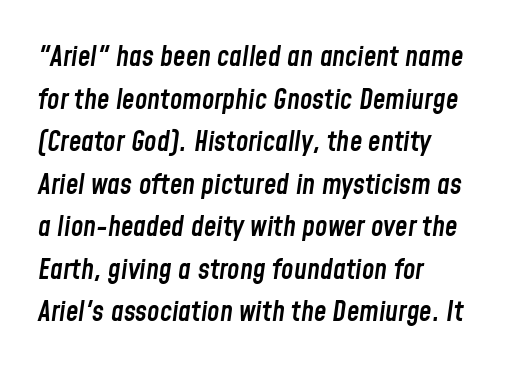
Q: Is the text bold? A: Semi-bold.
Q: Is the text italic (slanted)? A: Yes, it leans right by about 8 degrees.
Q: Is the text underlined? A: No.
Q: How is the paragraph aligned? A: Left-aligned.
Q: Is the spacing between letters normal or unusually wide? A: Normal.
Q: Is the spacing between lines tight, normal or loose? A: Normal.
Q: Width (condensed, normal, or wide)? A: Condensed.
Q: Stroke contrast? A: Low.
Q: x-height? A: Medium.
Q: Monospaced? A: No.
